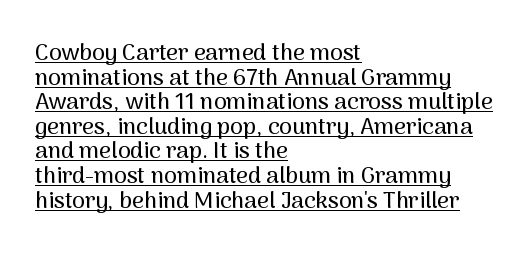
Q: Is the text italic (slanted)? A: No, it is upright.
Q: Is the text underlined? A: Yes.
Q: How is the paragraph aligned? A: Left-aligned.
Q: Is the spacing between letters normal or unusually wide? A: Normal.
Q: Is the spacing between lines tight, normal or loose? A: Tight.
